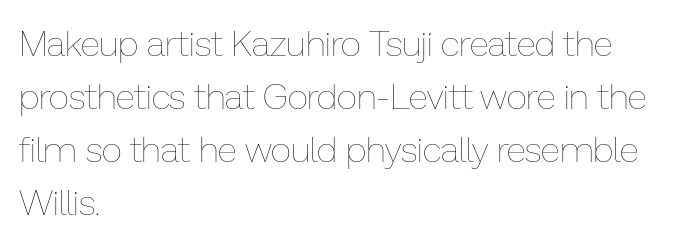
Q: Is the text bold? A: No.
Q: Is the text italic (slanted)? A: No, it is upright.
Q: Is the text underlined? A: No.
Q: How is the paragraph aligned? A: Left-aligned.
Q: Is the spacing between letters normal or unusually wide? A: Normal.
Q: Is the spacing between lines tight, normal or loose? A: Normal.
Q: Width (condensed, normal, or wide)? A: Normal.
Q: Stroke contrast? A: Low.
Q: x-height? A: Medium.
Q: Monospaced? A: No.
